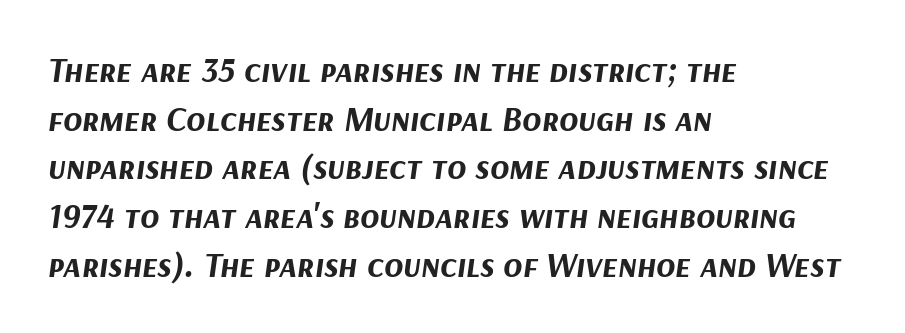
The image shows 35 px bold type, italic (leaning right); set left-aligned, normal line spacing (1.39x), normal letter spacing, not underlined; medium stroke contrast and a medium x-height.
